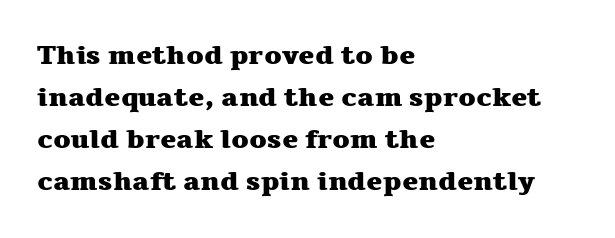
Nothing unusual about the tracking: characters are spaced as the font intends. Layout note: lines flush left. Does the lettering tilt? It doesn't — this is upright. The characters look thick and weighty, a clear bold. If you measured baseline to baseline, you'd find a middling distance. Underlining? Definitely not there.
